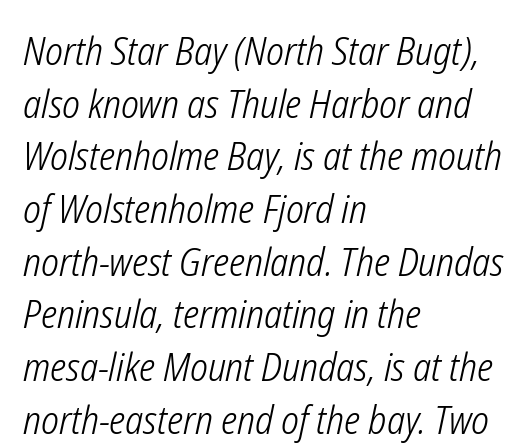
The compositor pushed each line to the left boundary. Type without underlining. Looks like regular typesetting: each glyph gets only the width it needs. The rendering keeps characters at their native spacing. Reading down the column, the eye jumps a familiar distance to each next line.
